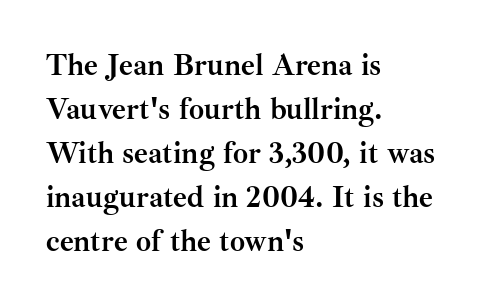
The image shows 30 px semibold serif type, upright; set left-aligned, normal line spacing (1.47x), normal letter spacing, not underlined; medium stroke contrast and a small x-height.
